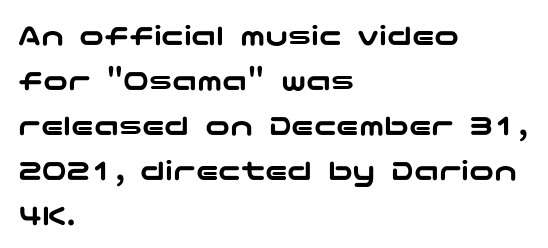
These lines stack with their left ends in a neat column. Tall strokes in this sample are plumb rather than angled. Descender tails drop into unmarked territory. I'd call this a sans setting — the letters go barefoot.
